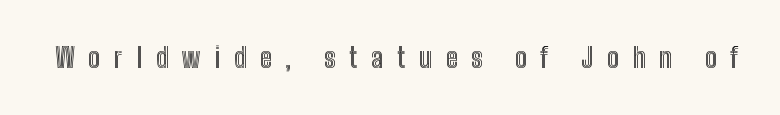
Check the space under the baseline: it is left empty. The tracking jumps out immediately: characters are airy and widely separated. Rendered with straight, roman letterforms.
